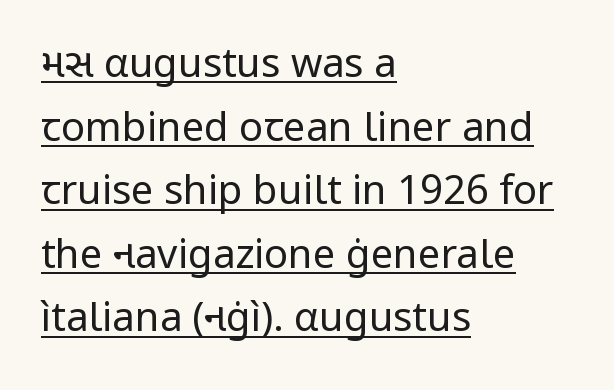
Q: Is the text bold? A: No.
Q: Is the text italic (slanted)? A: No, it is upright.
Q: Is the typeface a serif or a sans-serif typeface? A: Sans-serif.
Q: Is the text underlined? A: Yes.
Q: How is the paragraph aligned? A: Left-aligned.
Q: Is the spacing between letters normal or unusually wide? A: Normal.
Q: Is the spacing between lines tight, normal or loose? A: Normal.
Q: Width (condensed, normal, or wide)? A: Normal.
Q: Stroke contrast? A: Low.
Q: x-height? A: Medium.
Q: Monospaced? A: No.
